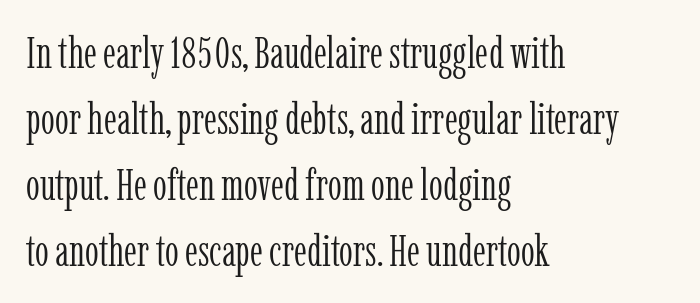
{"serif": "yes", "italic": "no", "bold": "no", "weight": "light", "width": "condensed", "stroke_contrast": "low", "x_height": "medium", "monospaced": "no", "underline": "no", "align": "left", "line_spacing": "normal", "line_spacing_ratio": 1.5, "letter_spacing": "normal", "letter_spacing_em": 0.0, "glyph_px": 44}
